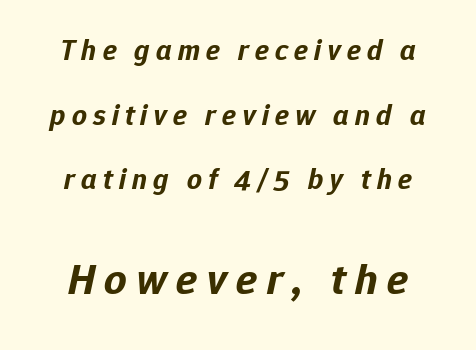
The zone under the glyphs is completely vacant. Is the type slanted? Yes — the strokes lean at a clear angle. The passage shown is typed in a proportional face where columns would drift. Character size in the trailing block exceeds that of the leading block. The passage shown is emphatically bold.
